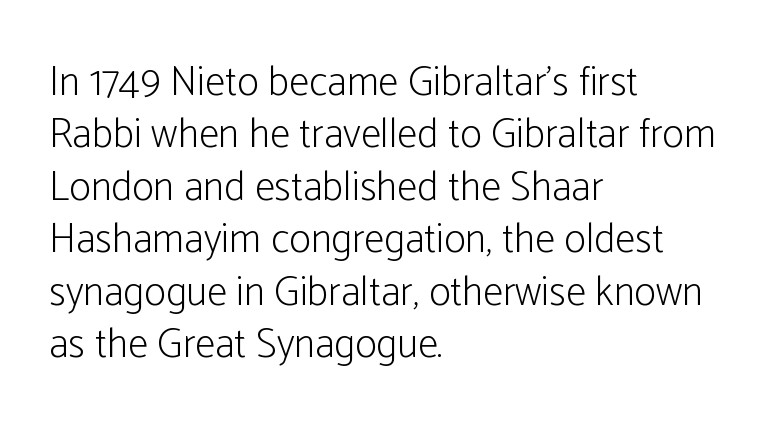
{"serif": "no", "italic": "no", "bold": "no", "weight": "light", "width": "condensed", "stroke_contrast": "low", "x_height": "medium", "monospaced": "no", "underline": "no", "align": "left", "line_spacing": "normal", "line_spacing_ratio": 1.28, "letter_spacing": "normal", "letter_spacing_em": 0.0, "glyph_px": 41}
